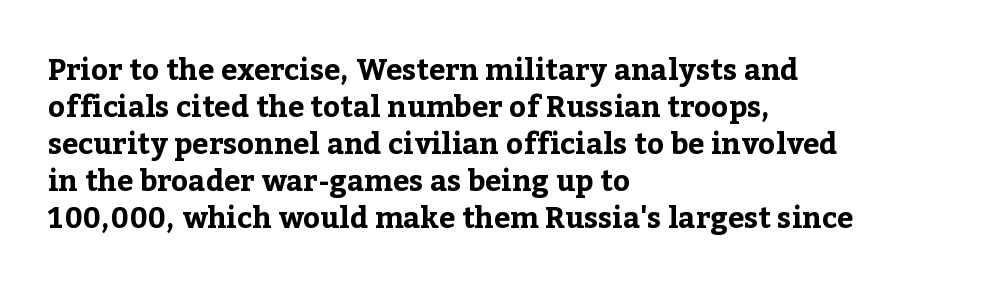
{"serif": "yes", "italic": "no", "bold": "yes", "weight": "bold", "width": "normal", "stroke_contrast": "low", "x_height": "medium", "monospaced": "no", "underline": "no", "align": "left", "line_spacing": "normal", "line_spacing_ratio": 1.28, "letter_spacing": "normal", "letter_spacing_em": 0.0, "glyph_px": 29}
